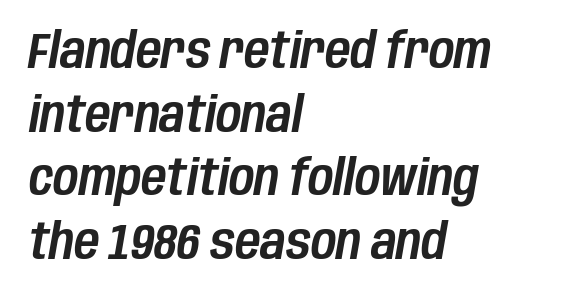
The image shows 49 px condensed type, italic (leaning right); set left-aligned, normal line spacing (1.3x), normal letter spacing, not underlined; low stroke contrast and a large x-height.
